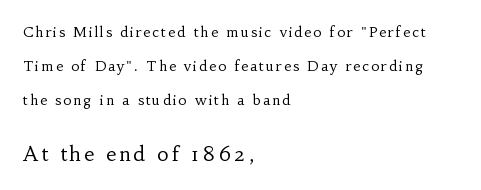
Leftover space on each line is placed entirely after the last word. Is there much room between lines? Yes — plenty of vertical air separates them. The emphasis by scale lands on block number two, below. When letters stand straight like this, we call the style roman or upright. No extra ink here — the face is not bold.
